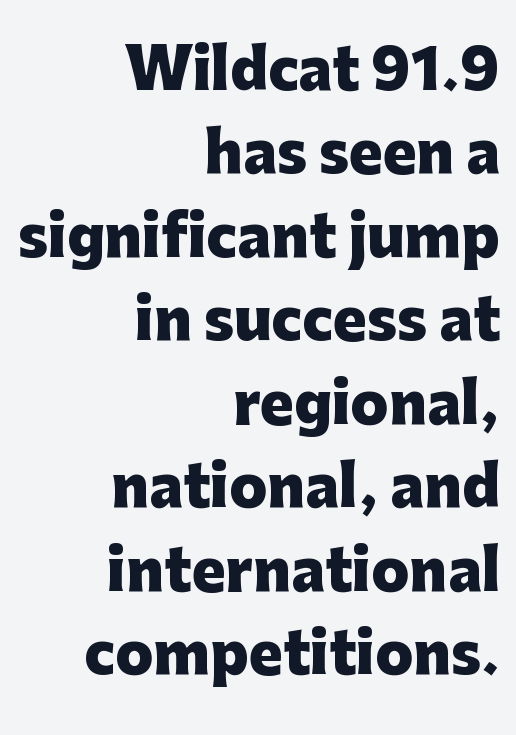
{"serif": "no", "italic": "no", "bold": "yes", "weight": "heavy", "width": "normal", "stroke_contrast": "low", "x_height": "medium", "monospaced": "no", "underline": "no", "align": "right", "line_spacing": "normal", "line_spacing_ratio": 1.49, "letter_spacing": "normal", "letter_spacing_em": 0.0, "glyph_px": 56}
